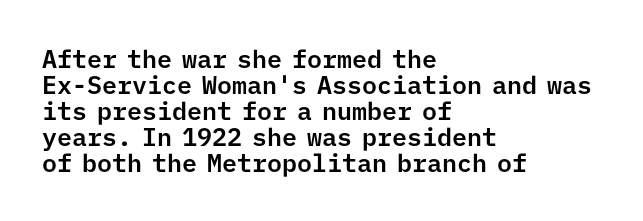
{"italic": "no", "underline": "no", "align": "left", "line_spacing": "tight", "line_spacing_ratio": 1.04, "letter_spacing": "normal", "letter_spacing_em": 0.0, "glyph_px": 25}
